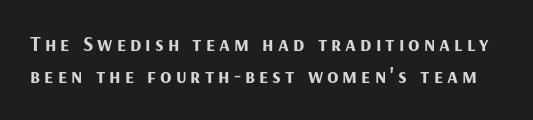
{"italic": "no", "bold": "yes", "underline": "no", "line_spacing": "normal", "line_spacing_ratio": 1.54, "glyph_px": 21}
